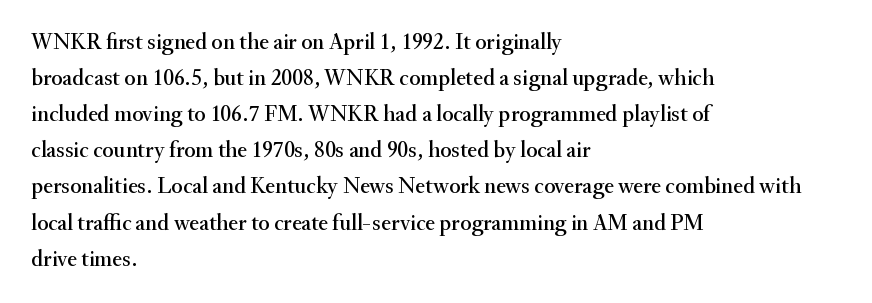
Q: Is the text italic (slanted)? A: No, it is upright.
Q: Is the text underlined? A: No.
Q: How is the paragraph aligned? A: Left-aligned.
Q: Is the spacing between letters normal or unusually wide? A: Normal.
Q: Is the spacing between lines tight, normal or loose? A: Normal.
